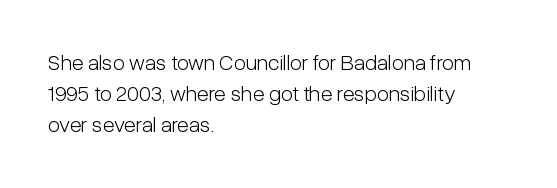
The image shows 22 px text type, upright; set left-aligned, normal line spacing (1.4x), normal letter spacing, not underlined.
